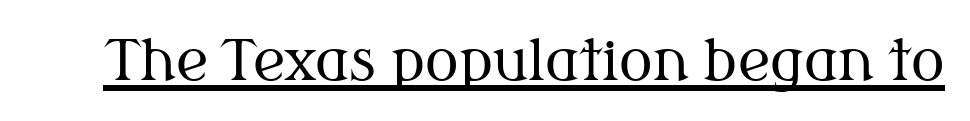
Q: Is the text bold? A: No.
Q: Is the text italic (slanted)? A: No, it is upright.
Q: Is the typeface a serif or a sans-serif typeface? A: Serif.
Q: Is the text underlined? A: Yes.
Q: Is the spacing between letters normal or unusually wide? A: Normal.
Q: Width (condensed, normal, or wide)? A: Normal.
Q: Stroke contrast? A: Medium.
Q: x-height? A: Medium.
Q: Monospaced? A: No.
